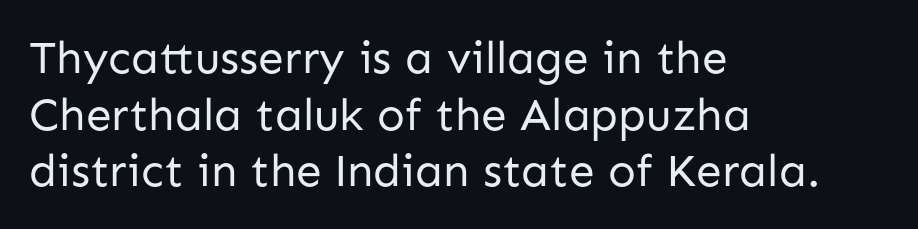
The image shows 46 px regular-weight sans-serif type, upright; set left-aligned, line spacing 1.23x, normal letter spacing, not underlined; low stroke contrast and a medium x-height.
